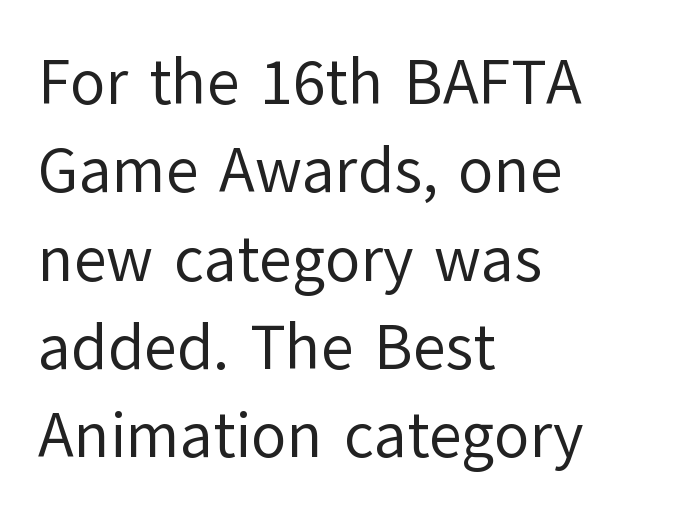
Q: Is the text bold? A: No.
Q: Is the text italic (slanted)? A: No, it is upright.
Q: Is the typeface a serif or a sans-serif typeface? A: Sans-serif.
Q: Is the text underlined? A: No.
Q: How is the paragraph aligned? A: Left-aligned.
Q: Is the spacing between letters normal or unusually wide? A: Normal.
Q: Is the spacing between lines tight, normal or loose? A: Normal.
Q: Width (condensed, normal, or wide)? A: Normal.
Q: Stroke contrast? A: Low.
Q: x-height? A: Medium.
Q: Monospaced? A: No.
